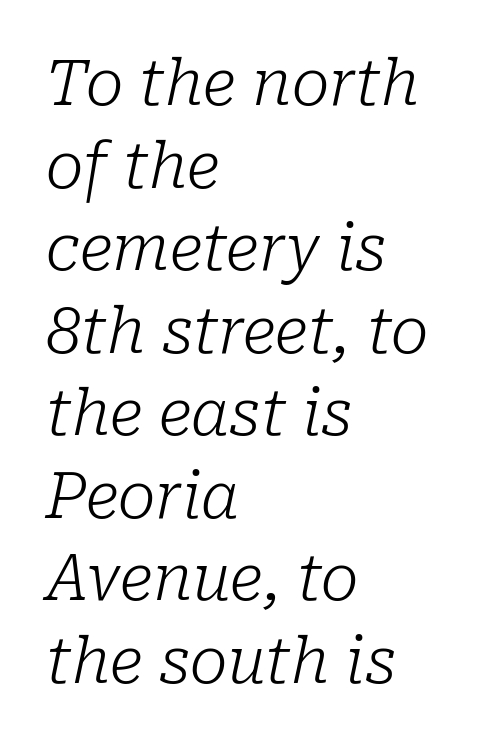
The image shows 63 px light serif type, italic (leaning right); set left-aligned, normal line spacing (1.31x), normal letter spacing, not underlined; low stroke contrast and a medium x-height.
